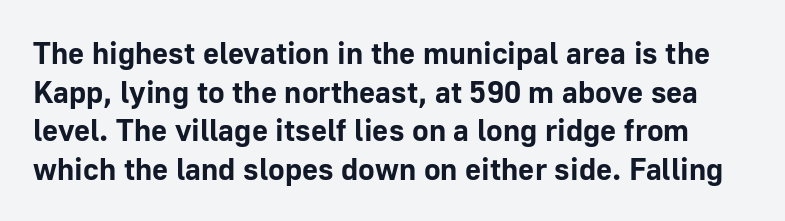
{"serif": "no", "italic": "no", "bold": "yes", "weight": "bold", "width": "normal", "stroke_contrast": "low", "x_height": "medium", "monospaced": "no", "underline": "no", "line_spacing": "normal", "line_spacing_ratio": 1.25, "letter_spacing": "normal", "letter_spacing_em": 0.0, "glyph_px": 31}
